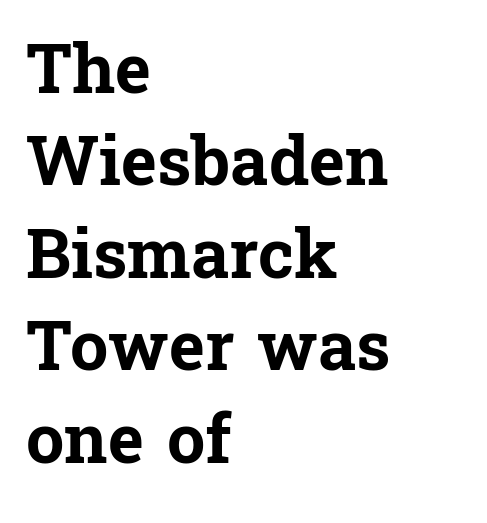
Q: Is the text bold? A: Yes.
Q: Is the text italic (slanted)? A: No, it is upright.
Q: Is the typeface a serif or a sans-serif typeface? A: Serif.
Q: Is the text underlined? A: No.
Q: How is the paragraph aligned? A: Left-aligned.
Q: Is the spacing between letters normal or unusually wide? A: Normal.
Q: Is the spacing between lines tight, normal or loose? A: Normal.
Q: Width (condensed, normal, or wide)? A: Normal.
Q: Stroke contrast? A: Low.
Q: x-height? A: Medium.
Q: Monospaced? A: No.
